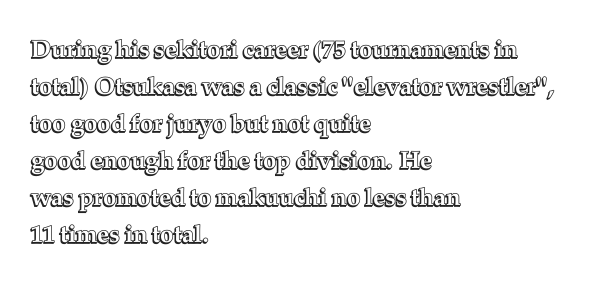
The image shows 24 px text type, upright; set left-aligned, normal line spacing (1.54x), normal letter spacing, not underlined.
